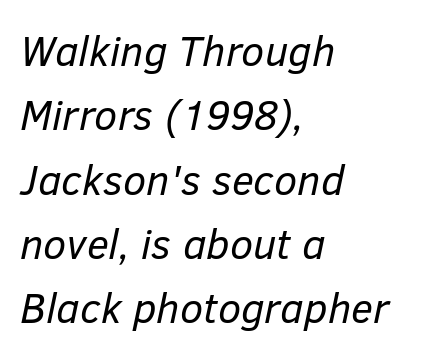
{"italic": "yes", "lean": "right", "slant_degrees": 12, "bold": "no", "weight": "regular", "width": "normal", "stroke_contrast": "low", "x_height": "medium", "monospaced": "no", "underline": "no", "align": "left", "line_spacing": "normal", "line_spacing_ratio": 1.53, "letter_spacing": "normal", "letter_spacing_em": 0.0, "glyph_px": 42}
